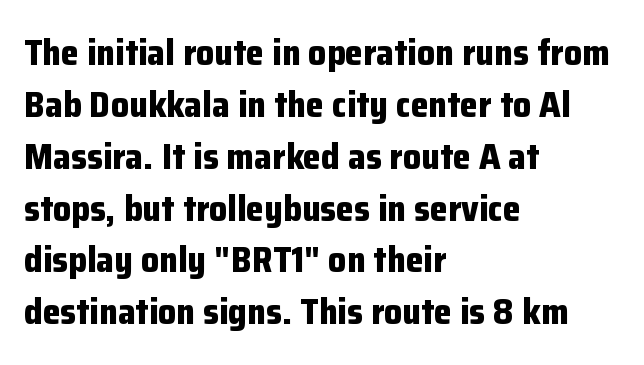
{"serif": "no", "italic": "no", "bold": "yes", "weight": "bold", "width": "normal", "stroke_contrast": "low", "x_height": "medium", "monospaced": "no", "underline": "no", "align": "left", "line_spacing": "normal", "line_spacing_ratio": 1.44, "letter_spacing": "normal", "letter_spacing_em": 0.0, "glyph_px": 36}
